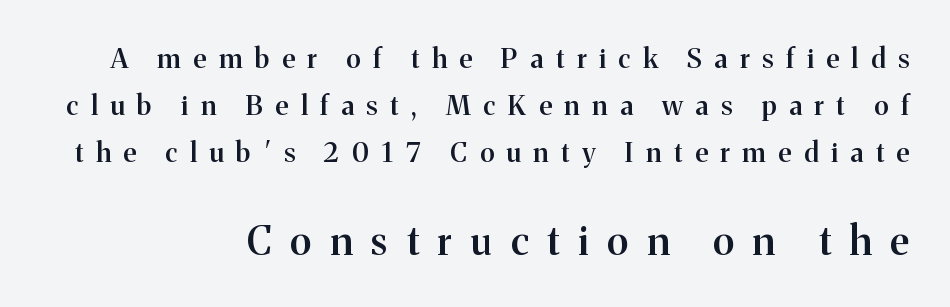
The strokes are fattened partway — semibold, not bold. Underlining? Definitely not there. Note the varied advance widths — an 'i' is clearly narrower than an 'm'. Someone cranked the tracking dial way up on this one. Stroke terminals: seriffed.
